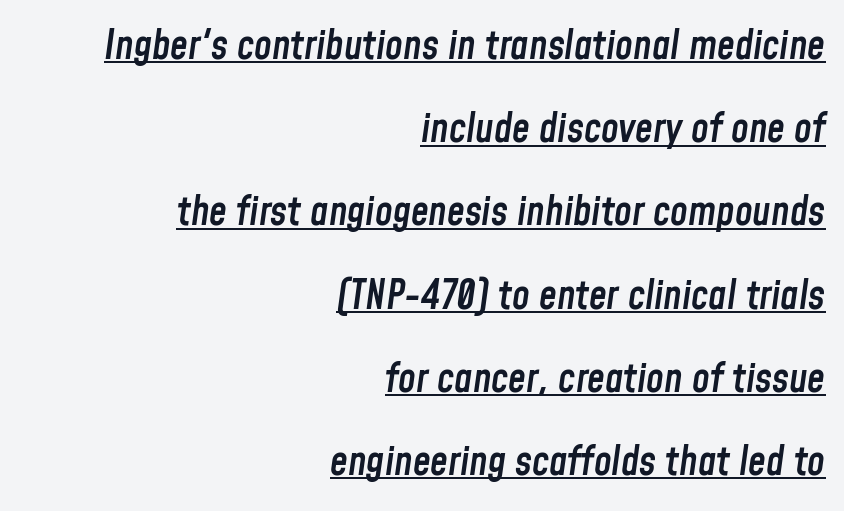
The image shows 40 px semibold, condensed type, italic (leaning right); set right-aligned, loose line spacing (2.08x), normal letter spacing, underlined; low stroke contrast and a medium x-height.
